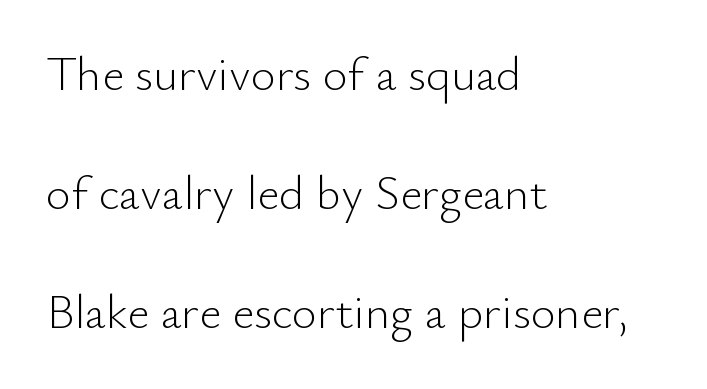
Q: Is the text bold? A: No.
Q: Is the text italic (slanted)? A: No, it is upright.
Q: Is the typeface a serif or a sans-serif typeface? A: Sans-serif.
Q: Is the text underlined? A: No.
Q: How is the paragraph aligned? A: Left-aligned.
Q: Is the spacing between letters normal or unusually wide? A: Normal.
Q: Is the spacing between lines tight, normal or loose? A: Loose.
Q: Width (condensed, normal, or wide)? A: Normal.
Q: Stroke contrast? A: Low.
Q: x-height? A: Small.
Q: Monospaced? A: No.
